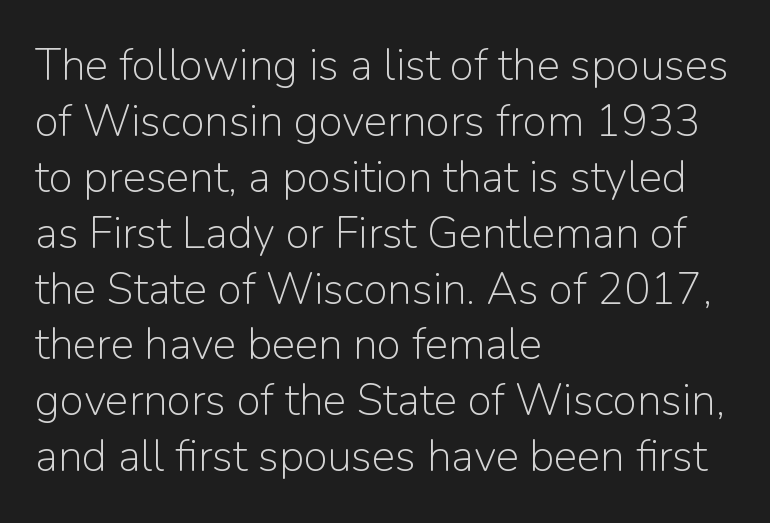
The image shows 44 px light sans-serif type, upright; set left-aligned, normal line spacing (1.27x), normal letter spacing, not underlined; low stroke contrast and a medium x-height.
